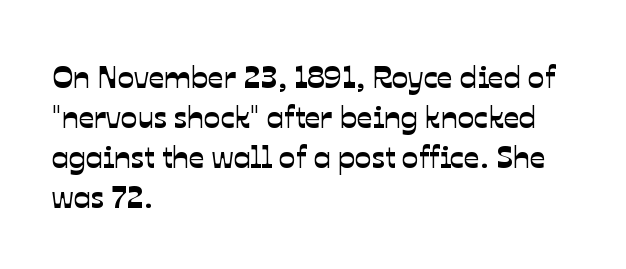
Visually the block forms a straight wall on the left and a jagged coastline on the right. The typeface chosen for these lines omits serifs. The space between consecutive lines is moderate. Is this a fixed-width face? No — the glyphs have proportional, varying widths. The area under the type is left untouched.
